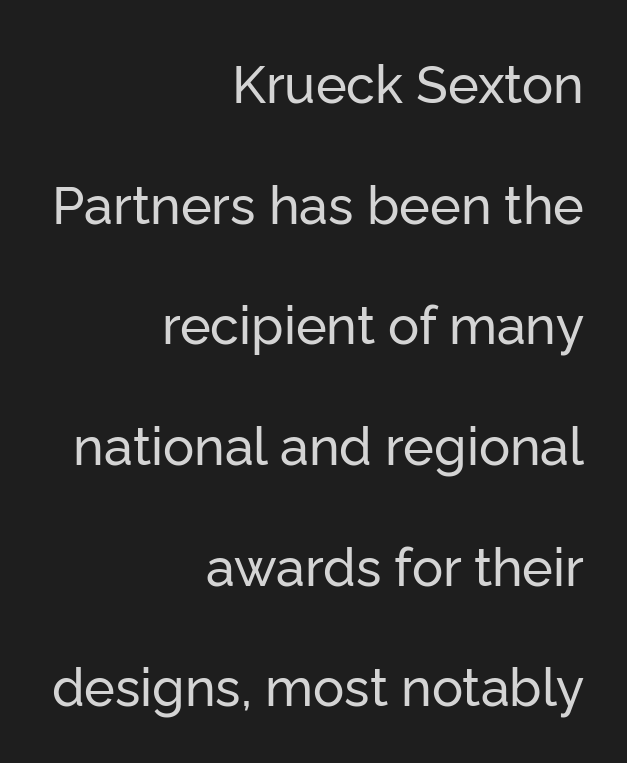
Unlike a traditional serif, this face leaves its strokes unadorned. The space between consecutive lines is lavish. The passage shown is typed in a proportional face where columns would drift. The string is rendered with underlining switched off. This sample is right-justified, so line beginnings fall wherever the words allow.
